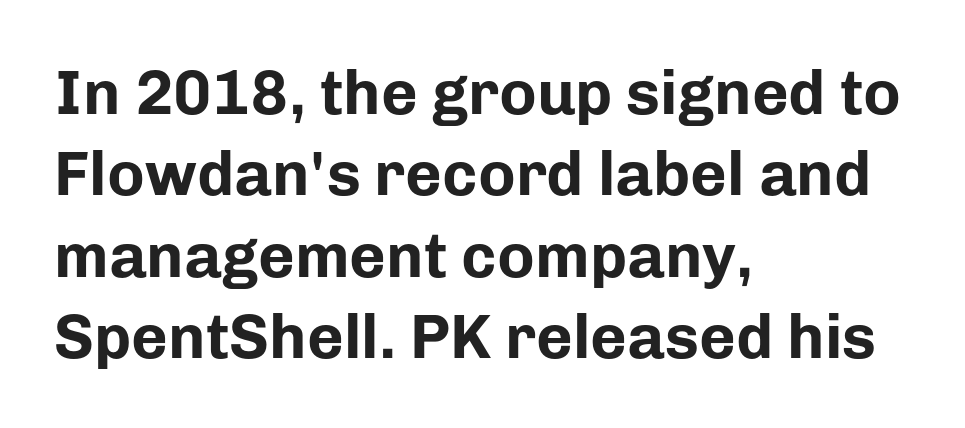
What's the leading like? Ordinary, nothing unusual. Honestly, there is no underline to notice here at all. The glyphs in this specimen are sans serif. Bold? Absolutely — the strokes are thick and heavy. Is the block centered? No — it sits flush against the left margin. The axis of the letterforms is exactly vertical.
